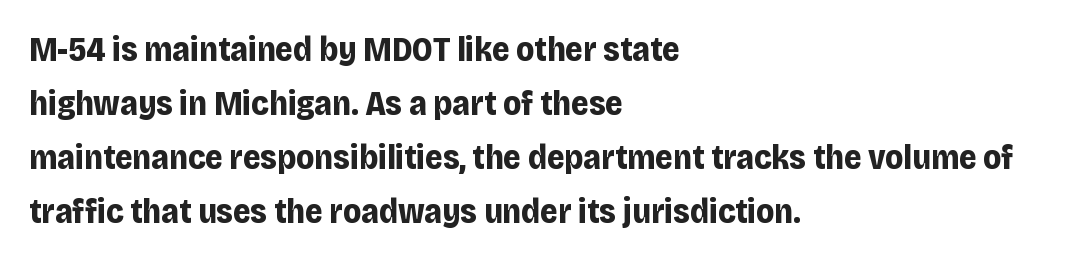
The image shows 34 px bold sans-serif type, upright; set left-aligned, normal line spacing (1.59x), normal letter spacing, not underlined; low stroke contrast and a large x-height.
